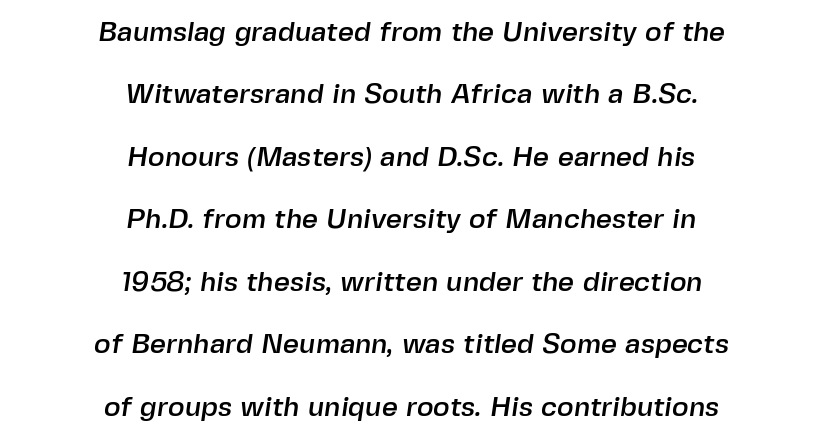
The tracking reads as untouched default to a designer's eye. Font category for this specimen: sans-serif. Vertical spacing — loose. Rule under the text: the space is simply empty. Is this a fixed-width face? No — the glyphs have proportional, varying widths. Notice how the passage keeps no hard edge, just a central spine.
